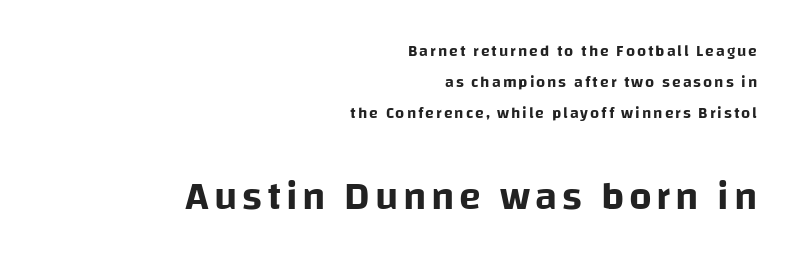
{"serif": "no", "italic": "no", "width": "normal", "stroke_contrast": "low", "x_height": "large", "monospaced": "no", "underline": "no", "align": "right", "line_spacing": "loose", "line_spacing_ratio": 1.93, "larger_block": "second", "size_ratio": 2.5, "glyph_px": 40}
